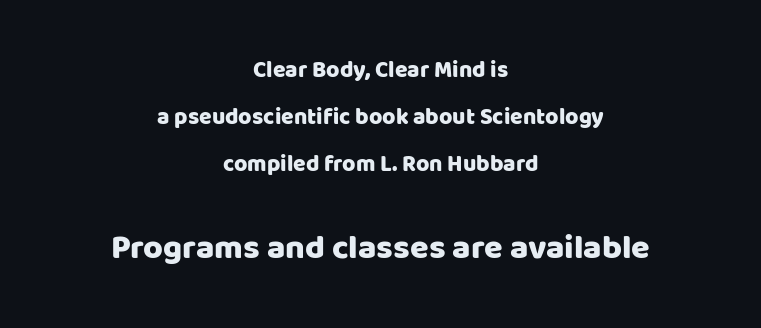
{"serif": "no", "italic": "no", "width": "normal", "stroke_contrast": "low", "x_height": "large", "monospaced": "no", "underline": "no", "align": "center", "line_spacing": "loose", "line_spacing_ratio": 2.04, "letter_spacing": "normal", "letter_spacing_em": 0.0, "larger_block": "second", "size_ratio": 1.48, "glyph_px": 34}
